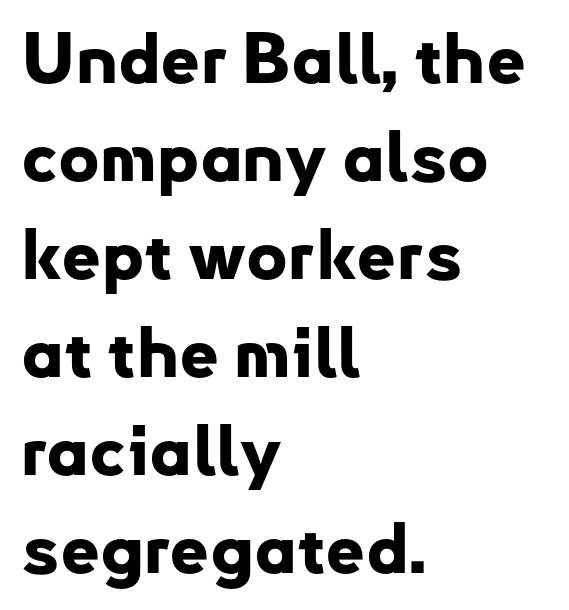
Q: Is the text bold? A: Yes.
Q: Is the text italic (slanted)? A: No, it is upright.
Q: Is the typeface a serif or a sans-serif typeface? A: Sans-serif.
Q: Is the text underlined? A: No.
Q: How is the paragraph aligned? A: Left-aligned.
Q: Is the spacing between letters normal or unusually wide? A: Normal.
Q: Is the spacing between lines tight, normal or loose? A: Normal.
Q: Width (condensed, normal, or wide)? A: Normal.
Q: Stroke contrast? A: Low.
Q: x-height? A: Small.
Q: Monospaced? A: No.
